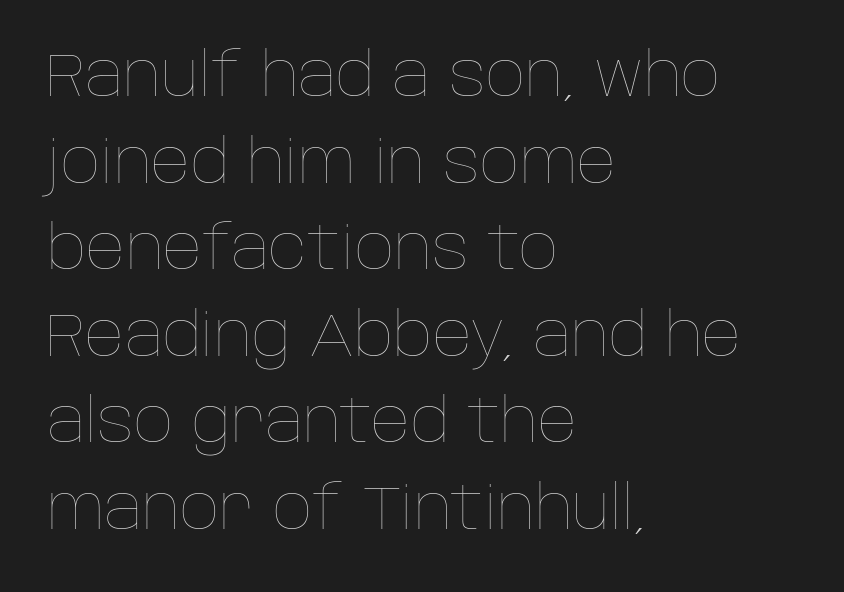
{"italic": "no", "bold": "no", "weight": "thin", "width": "normal", "stroke_contrast": "low", "x_height": "large", "monospaced": "no", "underline": "no", "align": "left", "line_spacing": "normal", "line_spacing_ratio": 1.42, "letter_spacing": "normal", "letter_spacing_em": 0.0, "glyph_px": 61}
